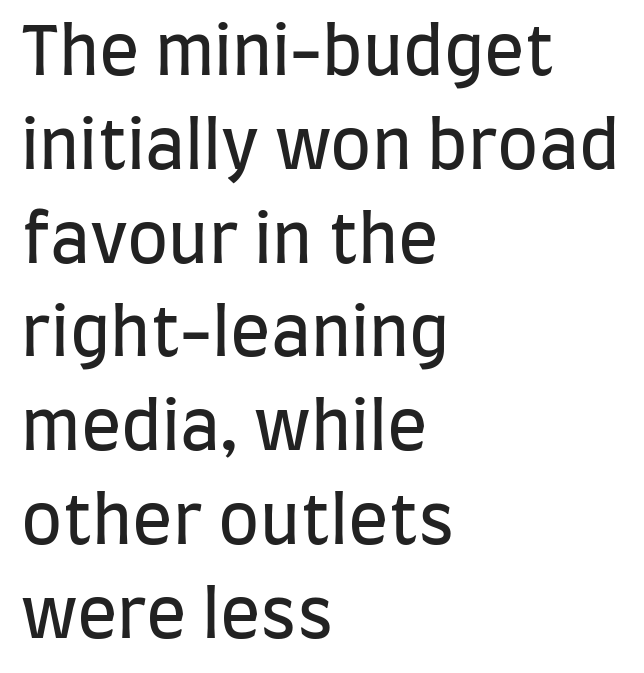
The ragged edge is on the right, which tells us the setting is flush left. You could not count columns in this text — the font is proportionally spaced. The letters stand upright; this is a roman face. The foot of each line stays bare and open.
